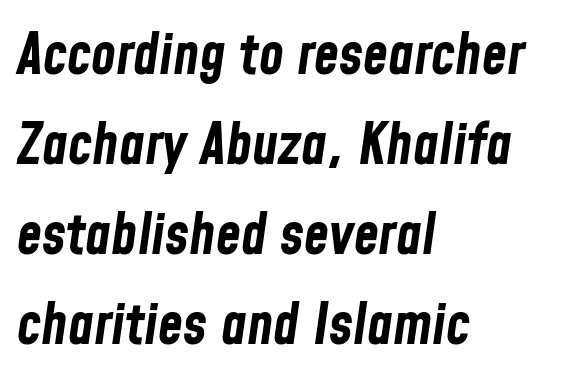
{"italic": "yes", "lean": "right", "slant_degrees": 8, "bold": "yes", "weight": "bold", "width": "condensed", "stroke_contrast": "low", "x_height": "medium", "monospaced": "no", "underline": "no", "align": "left", "line_spacing": "normal", "line_spacing_ratio": 1.58, "letter_spacing": "normal", "letter_spacing_em": 0.0, "glyph_px": 57}
